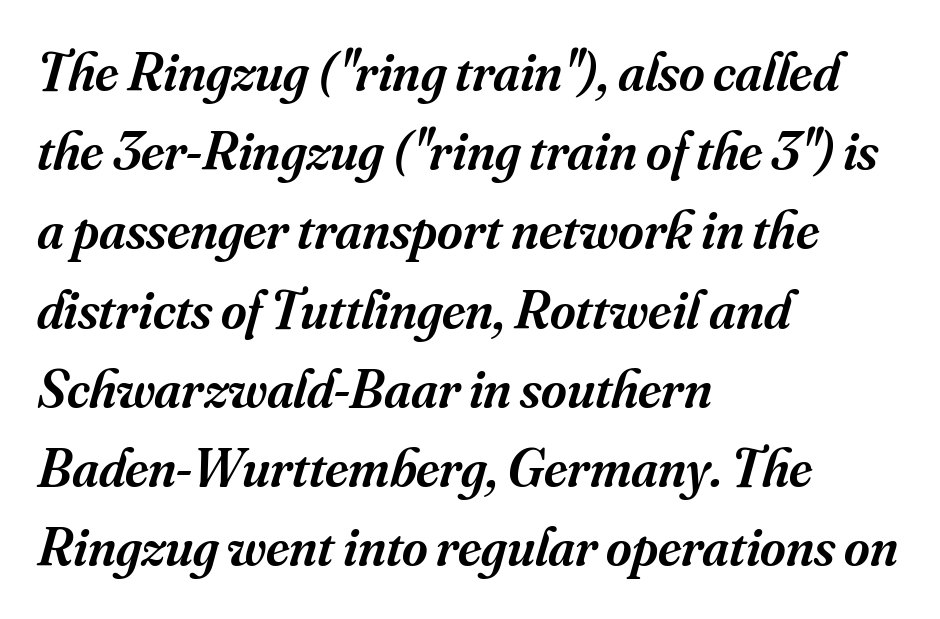
{"serif": "yes", "italic": "yes", "lean": "right", "slant_degrees": 16, "bold": "semi", "weight": "semibold", "width": "normal", "stroke_contrast": "medium", "x_height": "small", "monospaced": "no", "underline": "no", "align": "left", "line_spacing": "normal", "line_spacing_ratio": 1.44, "letter_spacing": "normal", "letter_spacing_em": 0.0, "glyph_px": 55}
